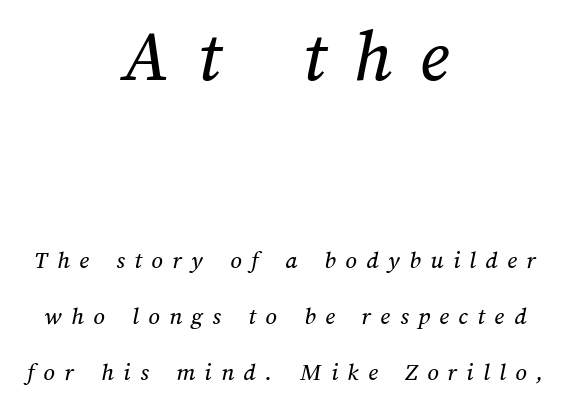
The space directly below the letters is spotless. Visually the block forms a symmetrical silhouette, jagged on both flanks. Is this a fixed-width face? No — the glyphs have proportional, varying widths. Which of the two is more prominent by size? The first, at the top. This sample trades compactness for vertical openness between lines.
